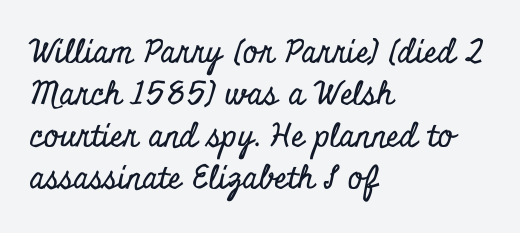
The image shows 32 px condensed serif type; set left-aligned, normal line spacing (1.31x), normal letter spacing, not underlined; low stroke contrast and a small x-height.
